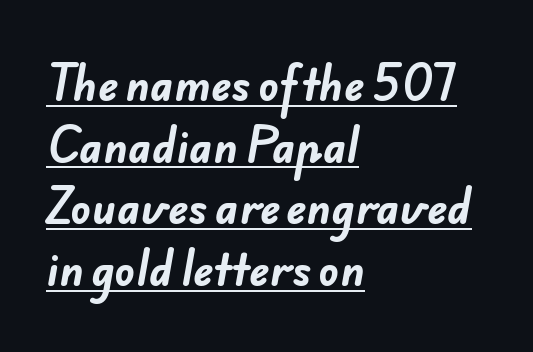
{"serif": "no", "bold": "yes", "weight": "bold", "width": "normal", "stroke_contrast": "low", "x_height": "small", "monospaced": "no", "underline": "yes", "align": "left", "line_spacing": "normal", "line_spacing_ratio": 1.47, "letter_spacing": "normal", "letter_spacing_em": 0.0, "glyph_px": 42}
